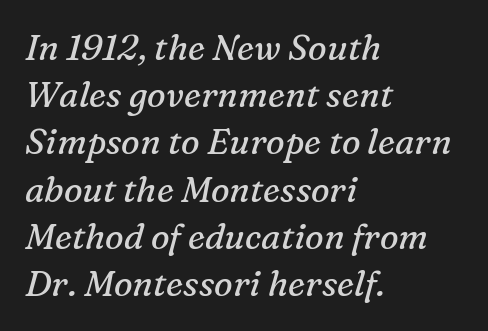
{"serif": "yes", "italic": "yes", "lean": "right", "slant_degrees": 16, "bold": "no", "weight": "regular", "width": "normal", "stroke_contrast": "medium", "x_height": "medium", "monospaced": "no", "underline": "no", "align": "left", "line_spacing": "normal", "line_spacing_ratio": 1.35, "letter_spacing": "normal", "letter_spacing_em": 0.0, "glyph_px": 35}
